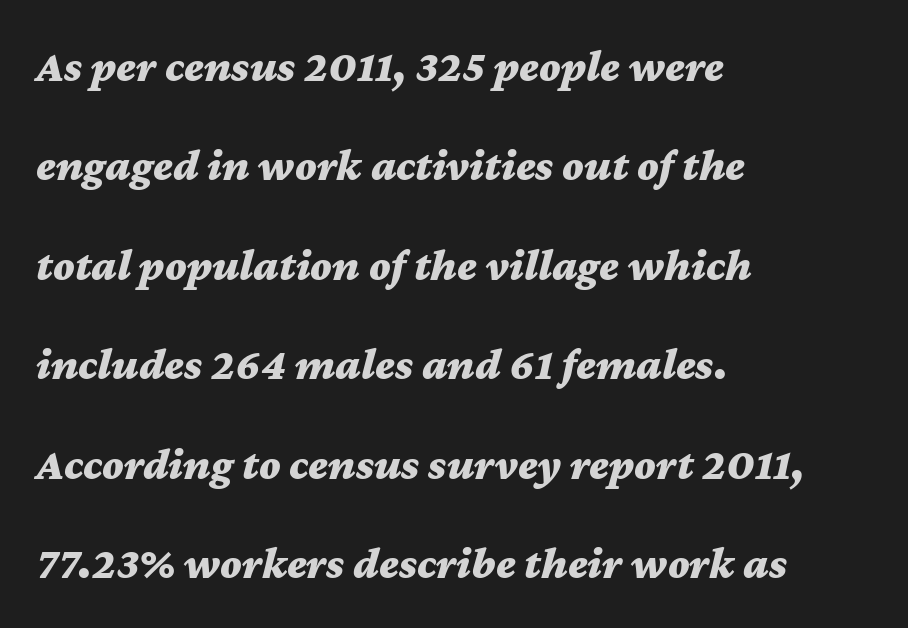
The image shows 45 px bold, wide type, italic (leaning right); set left-aligned, loose line spacing (2.21x), normal letter spacing, not underlined; medium stroke contrast and a medium x-height.
